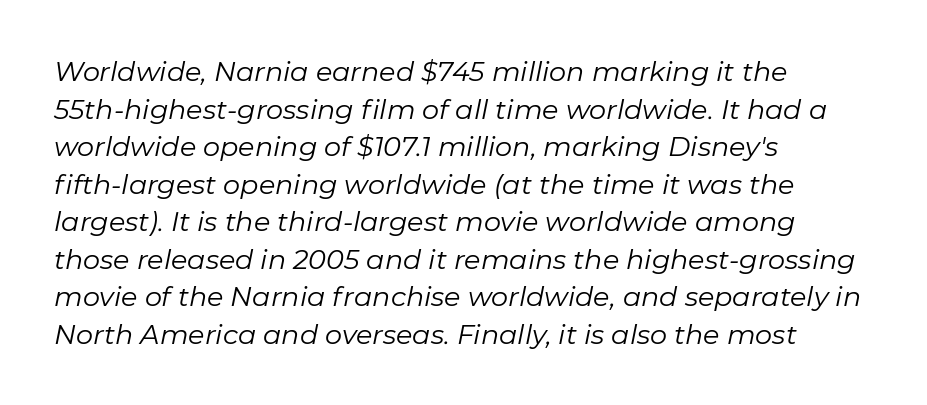
Q: Is the text bold? A: No.
Q: Is the text italic (slanted)? A: Yes, it leans right by about 11 degrees.
Q: Is the text underlined? A: No.
Q: How is the paragraph aligned? A: Left-aligned.
Q: Is the spacing between letters normal or unusually wide? A: Normal.
Q: Is the spacing between lines tight, normal or loose? A: Normal.
